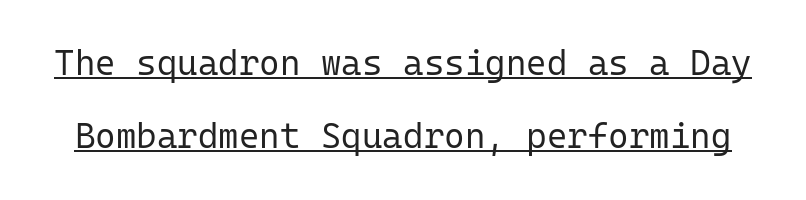
Q: Is the text bold? A: No.
Q: Is the text italic (slanted)? A: No, it is upright.
Q: Is the typeface a serif or a sans-serif typeface? A: Sans-serif.
Q: Is the text underlined? A: Yes.
Q: Is the spacing between letters normal or unusually wide? A: Normal.
Q: Is the spacing between lines tight, normal or loose? A: Loose.
Q: Width (condensed, normal, or wide)? A: Normal.
Q: Stroke contrast? A: Low.
Q: x-height? A: Medium.
Q: Monospaced? A: Yes.
